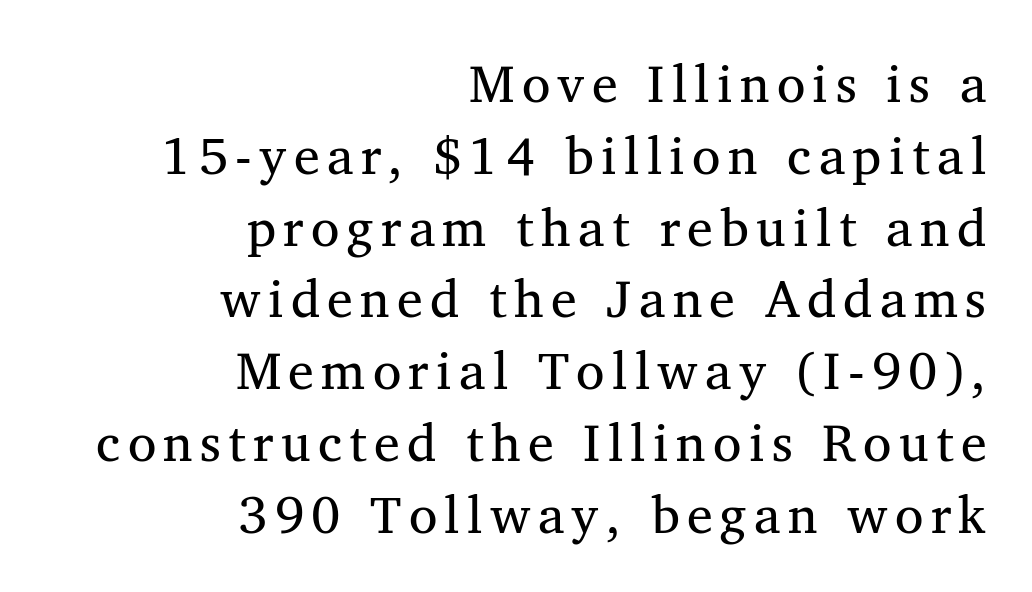
Character widths vary here, with narrow letters taking less room than wide ones. Rule under the text: the space is simply empty. In terms of posture, this sample is upright. Evenly set lines give the paragraph a standard silhouette. Weight class: somewhere from thin through regular. This sample is right-justified, so line beginnings fall wherever the words allow.
